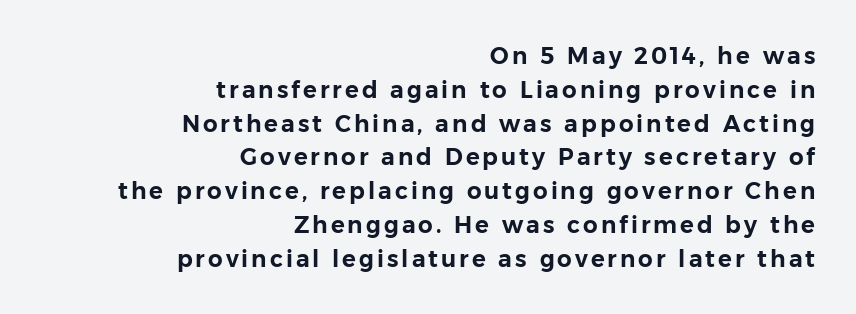
The image shows 23 px text type, upright; set right-aligned, normal line spacing (1.47x), not underlined.
